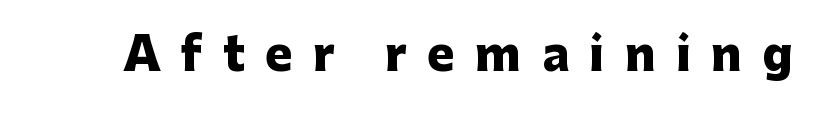
The image shows 46 px heavy sans-serif type, upright; set unusually wide letter spacing (+0.44 em), not underlined; low stroke contrast and a medium x-height.
